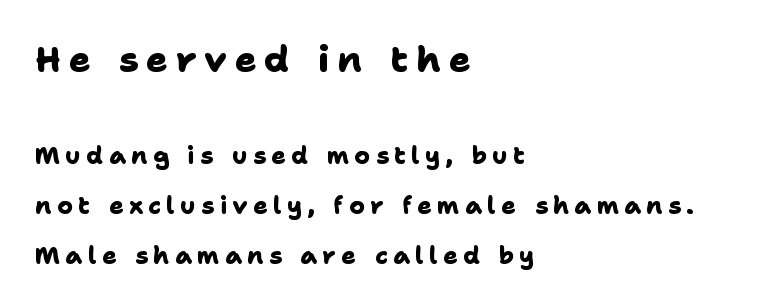
The image shows 36 px heavy sans-serif type; set left-aligned, loose line spacing (2.09x), unusually wide letter spacing (+0.22 em), not underlined; the first (top) block is 1.5x larger; low stroke contrast and a medium x-height.
